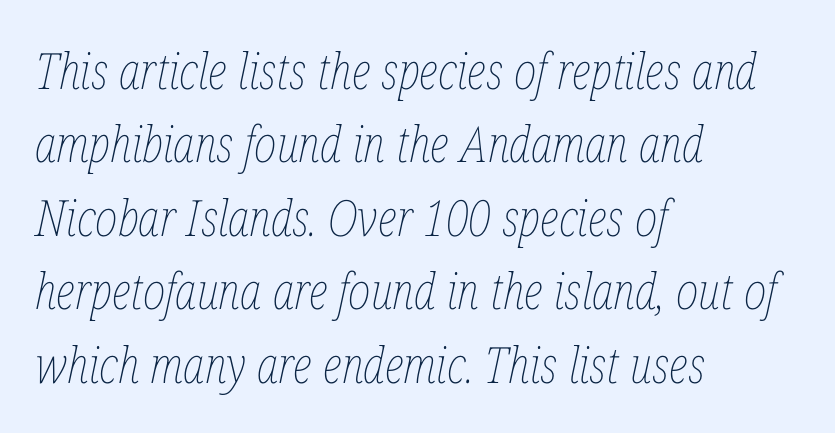
The image shows 50 px thin, condensed type, italic (leaning right); set left-aligned, normal line spacing (1.47x), normal letter spacing, not underlined; low stroke contrast and a medium x-height.
